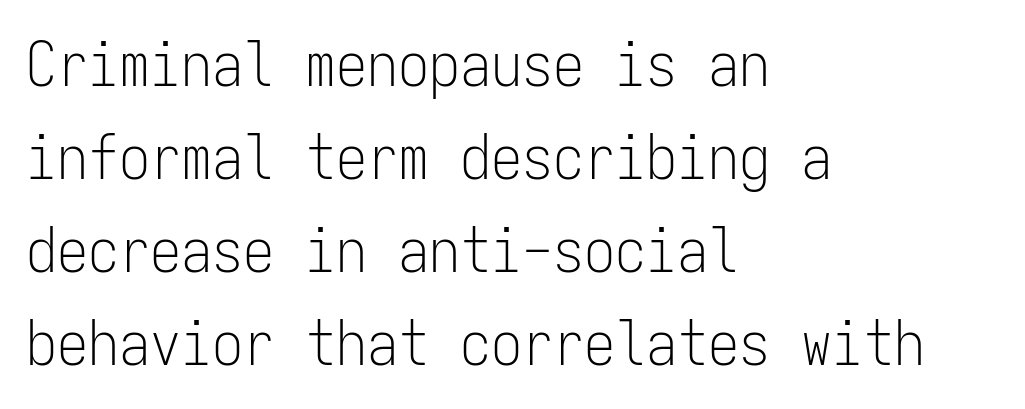
Does the copy run flush right? No — it runs flush left. These lines are composed in type without serifs. The typography opts for an upright posture over an oblique one. The type is set solid horizontally, with unmodified tracking. Just letters on the line, the space beneath them empty.
